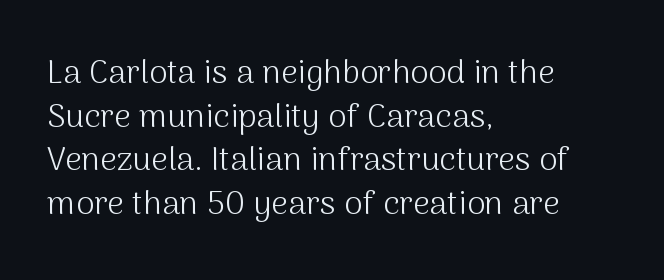
{"serif": "no", "italic": "no", "bold": "no", "weight": "light", "width": "normal", "stroke_contrast": "medium", "x_height": "medium", "monospaced": "no", "underline": "no", "align": "left", "line_spacing": "normal", "line_spacing_ratio": 1.32, "letter_spacing": "normal", "letter_spacing_em": 0.0, "glyph_px": 33}
